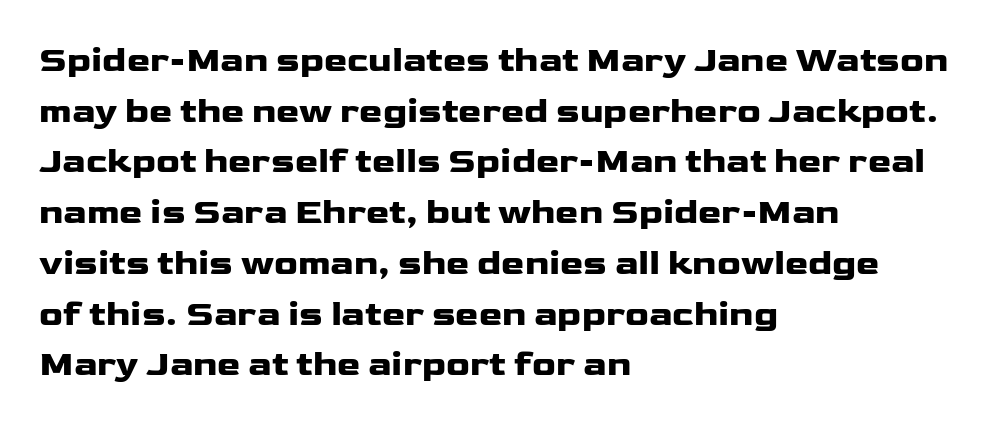
If you drew a ruler down the left edge, every line would touch it. If you drew a line through each stem, it would be perfectly vertical. Pretty heavy lettering here — definitely bold. Observe the ordinary spacing: letters are neighbours, not strangers.
